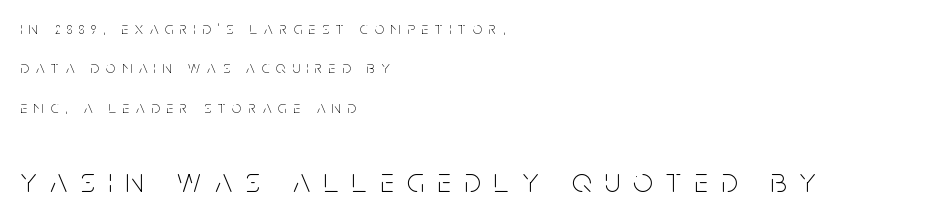
The image shows 34 px thin, condensed sans-serif type, upright; set left-aligned, loose line spacing (2.31x), unusually wide letter spacing (+0.4 em), not underlined; the second (bottom) block is 2.0x larger; low stroke contrast and a large x-height.
